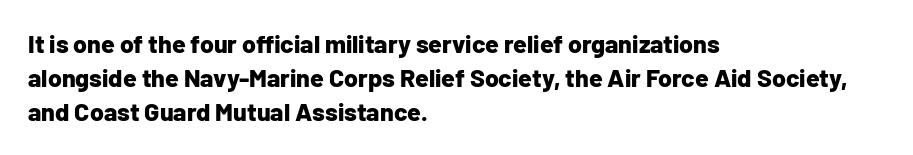
Q: Is the text bold? A: Yes.
Q: Is the text italic (slanted)? A: No, it is upright.
Q: Is the text underlined? A: No.
Q: How is the paragraph aligned? A: Left-aligned.
Q: Is the spacing between letters normal or unusually wide? A: Normal.
Q: Is the spacing between lines tight, normal or loose? A: Normal.
